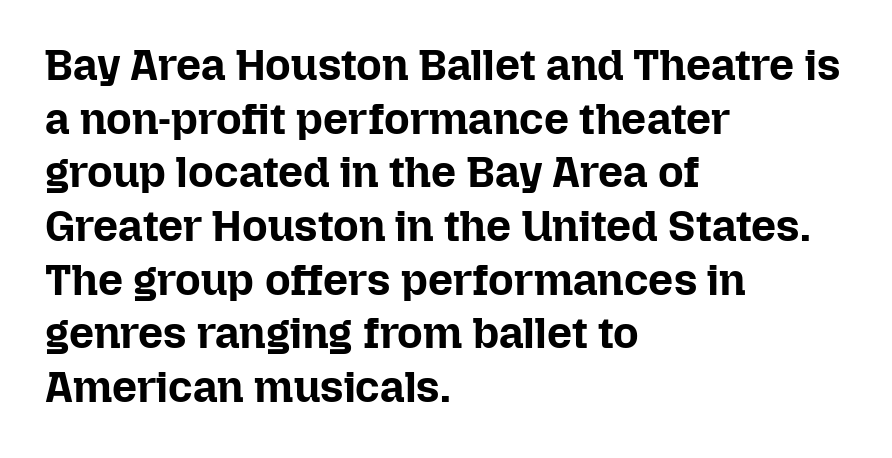
Q: Is the text bold? A: Yes.
Q: Is the text italic (slanted)? A: No, it is upright.
Q: Is the text underlined? A: No.
Q: How is the paragraph aligned? A: Left-aligned.
Q: Is the spacing between letters normal or unusually wide? A: Normal.
Q: Width (condensed, normal, or wide)? A: Normal.
Q: Stroke contrast? A: Low.
Q: x-height? A: Medium.
Q: Monospaced? A: No.
